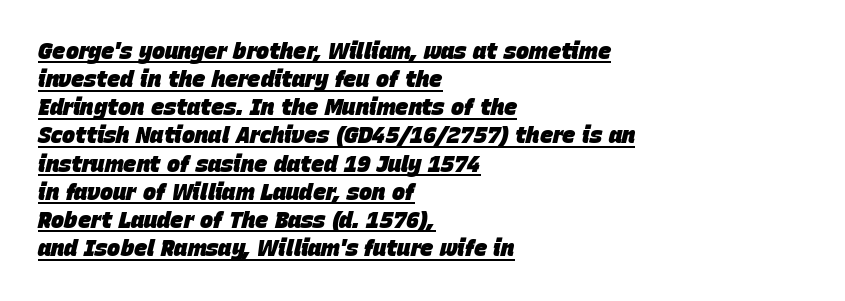
Q: Is the text bold? A: Yes.
Q: Is the text italic (slanted)? A: Yes, it leans right by about 15 degrees.
Q: Is the text underlined? A: Yes.
Q: How is the paragraph aligned? A: Left-aligned.
Q: Is the spacing between letters normal or unusually wide? A: Normal.
Q: Is the spacing between lines tight, normal or loose? A: Normal.
